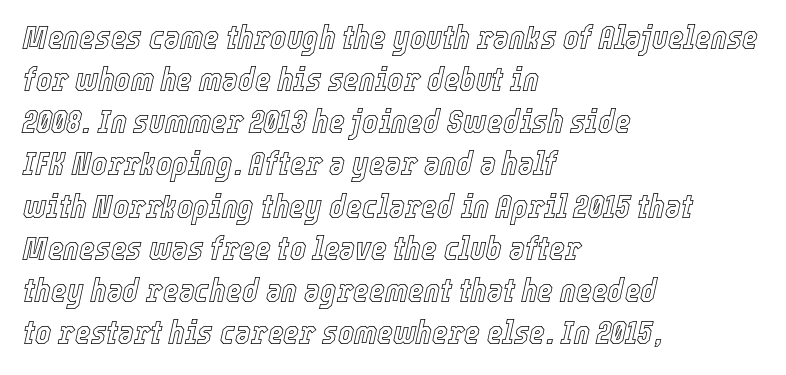
Q: Is the text italic (slanted)? A: Yes, it leans right by about 12 degrees.
Q: Is the text underlined? A: No.
Q: How is the paragraph aligned? A: Left-aligned.
Q: Is the spacing between letters normal or unusually wide? A: Normal.
Q: Width (condensed, normal, or wide)? A: Condensed.
Q: x-height? A: Medium.
Q: Monospaced? A: No.
